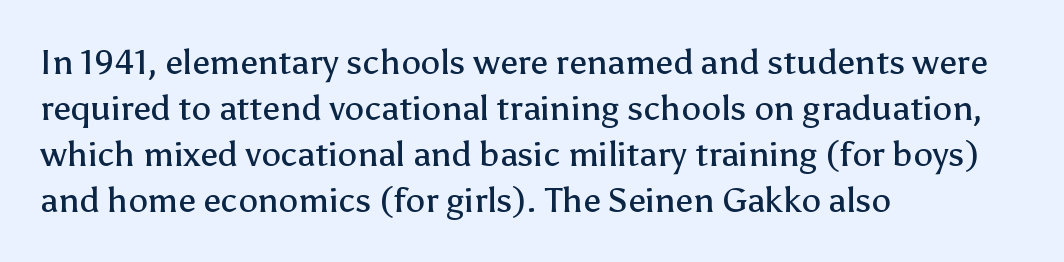
The setting favours the left margin, as ordinary paragraphs usually do. Rule under the text: the space is simply empty. Horizontal bands of white between lines are of average thickness. Weight: not bold — regular or lighter.
